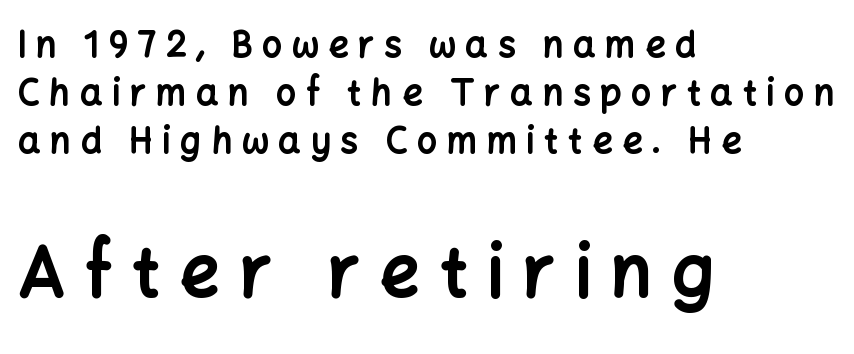
{"serif": "no", "italic": "no", "bold": "yes", "weight": "bold", "width": "normal", "stroke_contrast": "low", "x_height": "medium", "monospaced": "no", "underline": "no", "align": "left", "line_spacing": "normal", "line_spacing_ratio": 1.37, "letter_spacing": "wide", "letter_spacing_em": 0.28, "larger_block": "second", "size_ratio": 2.0, "glyph_px": 70}
